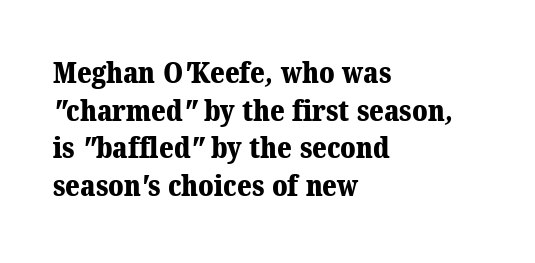
{"serif": "yes", "bold": "yes", "weight": "heavy", "width": "normal", "stroke_contrast": "medium", "x_height": "medium", "monospaced": "no", "underline": "no", "align": "left", "line_spacing": "normal", "line_spacing_ratio": 1.34, "letter_spacing": "normal", "letter_spacing_em": 0.0, "glyph_px": 28}
